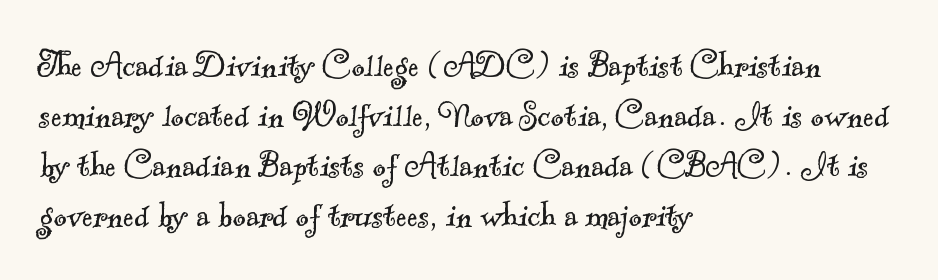
{"serif": "yes", "bold": "no", "weight": "light", "width": "normal", "x_height": "small", "monospaced": "no", "underline": "no", "align": "left", "line_spacing_ratio": 1.22, "letter_spacing": "normal", "letter_spacing_em": 0.0, "glyph_px": 41}
